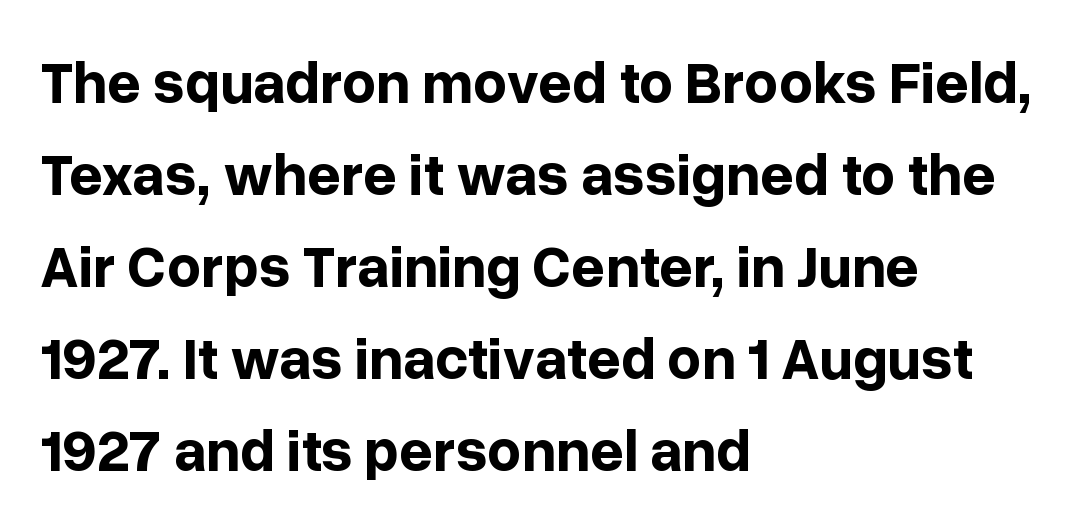
The image shows 59 px bold sans-serif type, upright; set left-aligned, normal line spacing (1.56x), normal letter spacing, not underlined; low stroke contrast and a medium x-height.
